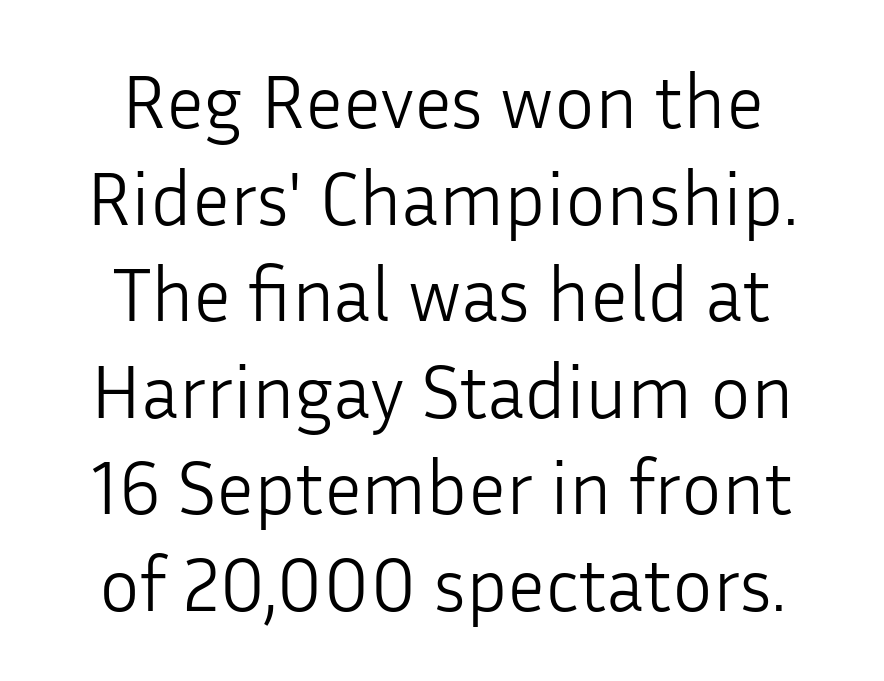
Each letter's strokes conclude bluntly, with no projecting serifs. Both edges are ragged and mirror each other, which tells us the setting is centered. The strokes are not fattened; the text isn't bold. The horizontal fit of the characters is conventional and even. Glance below the letters and you will spot only blank space. Whoever set this chose a conventional vertical rhythm.
